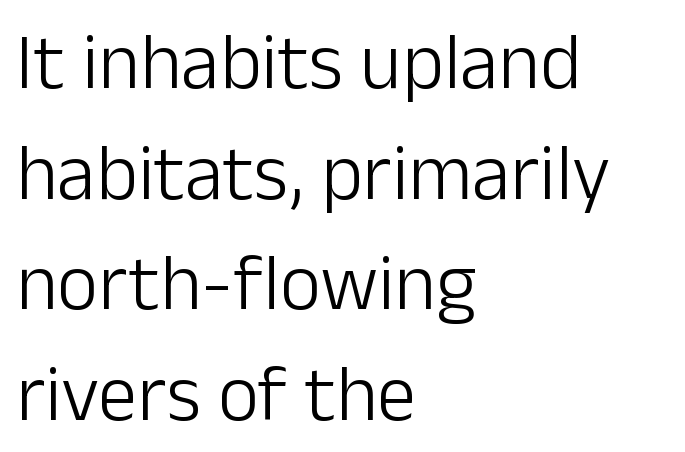
The image shows 79 px light sans-serif type, upright; set left-aligned, normal line spacing (1.4x), normal letter spacing, not underlined; low stroke contrast and a medium x-height.
